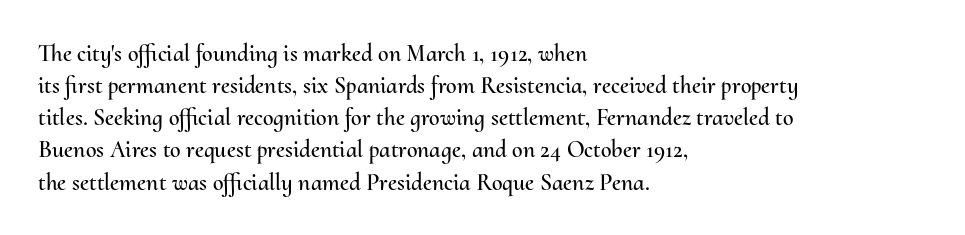
Just letters on the line, the space beneath them empty. Honestly, the row spacing looks completely unremarkable. No italicization has been applied; the sample stays upright. Teacher's note: observe the even left margin — that is flush-left alignment. Glyph-to-glyph distance matches everyday printed text.
